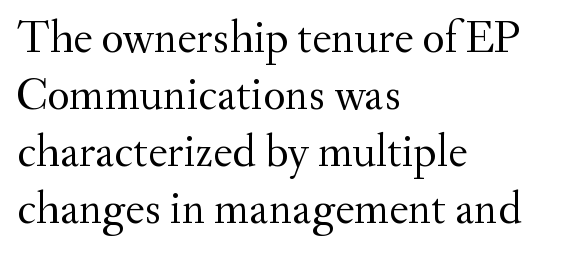
The image shows 46 px regular-weight serif type, upright; set left-aligned, line spacing 1.24x, normal letter spacing, not underlined; medium stroke contrast and a small x-height.
